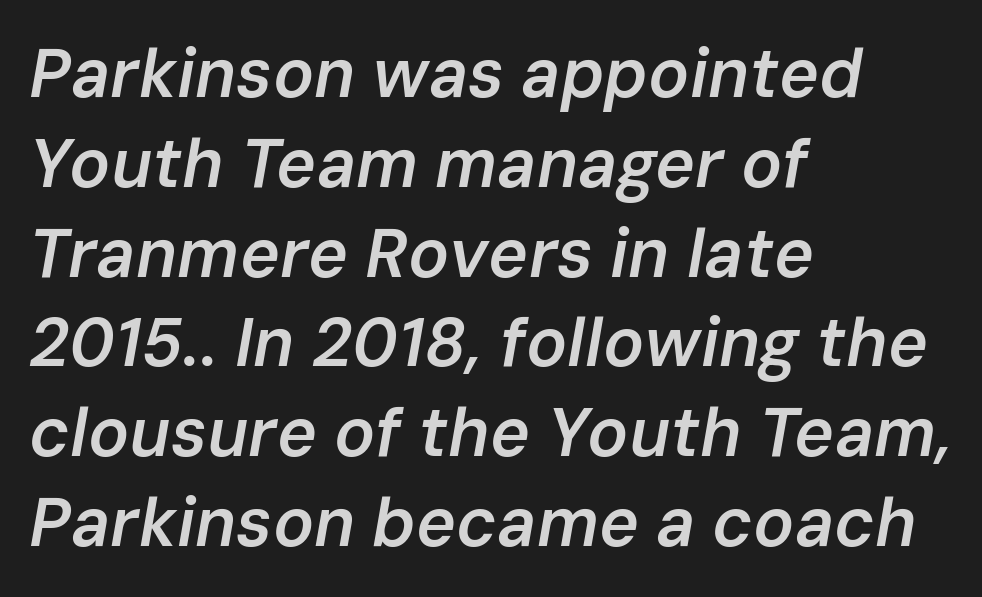
{"italic": "yes", "lean": "right", "slant_degrees": 10, "bold": "semi", "weight": "semibold", "width": "normal", "stroke_contrast": "low", "x_height": "medium", "monospaced": "no", "underline": "no", "align": "left", "line_spacing": "normal", "line_spacing_ratio": 1.32, "letter_spacing": "normal", "letter_spacing_em": 0.0, "glyph_px": 68}
